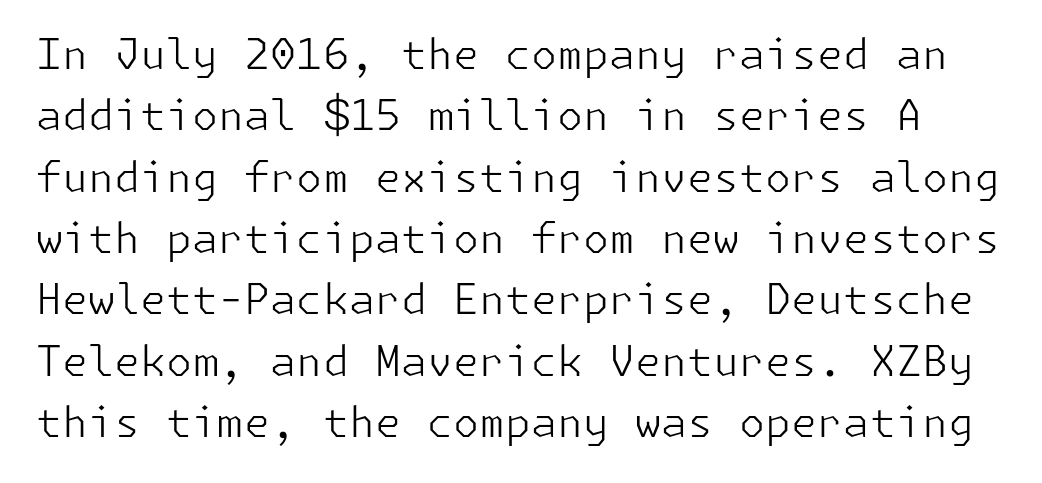
{"serif": "no", "italic": "no", "bold": "no", "weight": "light", "width": "normal", "stroke_contrast": "low", "x_height": "medium", "underline": "no", "line_spacing": "normal", "line_spacing_ratio": 1.46, "letter_spacing": "normal", "letter_spacing_em": 0.0, "glyph_px": 42}
